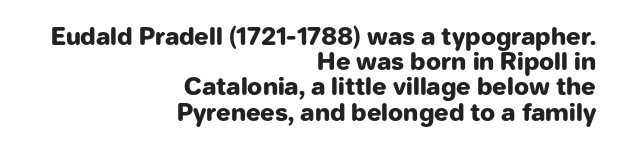
Does extra space separate the letters? No, they use regular spacing. The block of text is dense from top to bottom, with scant space between rows. The paragraph shown leans on its right margin. The typesetting leans heavy: a genuine bold. Notice how the stems are strictly vertical — no italics here. The passage shown is not underscored anywhere.
